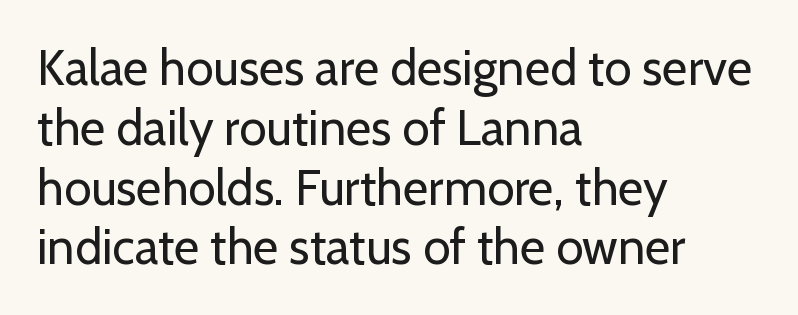
No chunkiness to these letters — they're not bold. Has an underline been added? It has not. Italic? Not at all — the glyphs are vertical. Honestly, the letter spacing is just normal — you wouldn't notice it. This rendering uses left alignment, leaving the right contour irregular. Check where the strokes stop: nothing finishes them off — pure sans.
